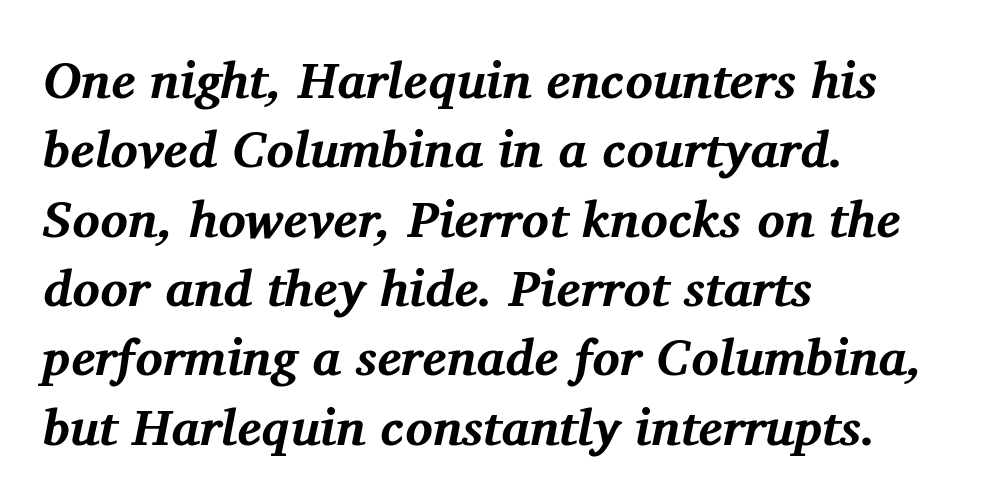
The image shows 51 px bold serif type, italic (leaning right); set left-aligned, normal line spacing (1.36x), normal letter spacing, not underlined; medium stroke contrast and a medium x-height.
